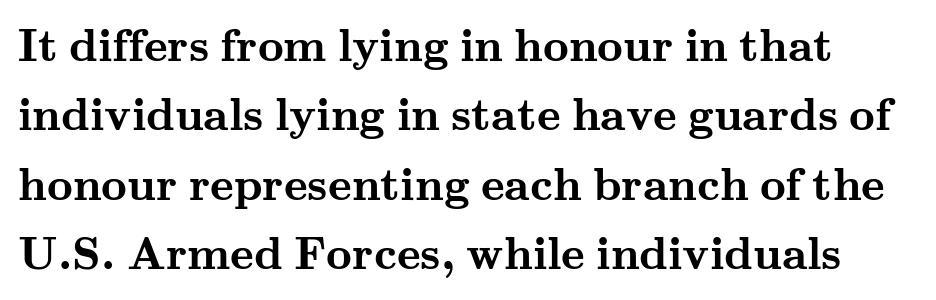
The image shows 45 px semibold, wide serif type, upright; set normal line spacing (1.54x), normal letter spacing, not underlined; medium stroke contrast and a small x-height.
